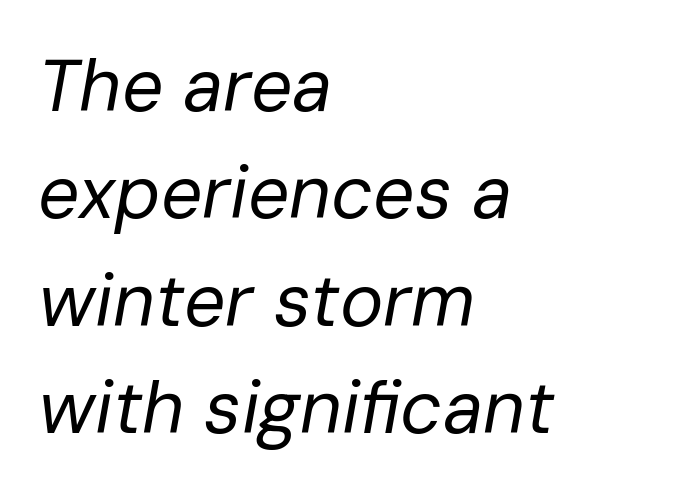
{"italic": "yes", "lean": "right", "slant_degrees": 10, "bold": "no", "weight": "regular", "width": "normal", "stroke_contrast": "low", "x_height": "medium", "monospaced": "no", "underline": "no", "align": "left", "line_spacing": "normal", "line_spacing_ratio": 1.47, "letter_spacing": "normal", "letter_spacing_em": 0.0, "glyph_px": 73}
